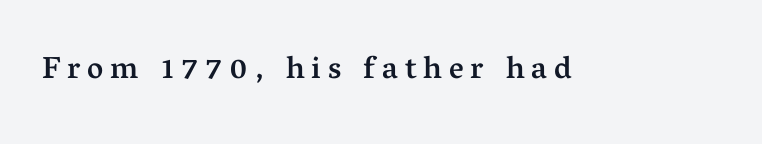
Tracking here is generous; glyphs stand well apart from one another. You could not count columns in this text — the font is proportionally spaced. Little horizontal feet cap the strokes, marking this as serif type. In terms of posture, this sample is upright. A bit beefed up — I'd call it semibold rather than bold.
